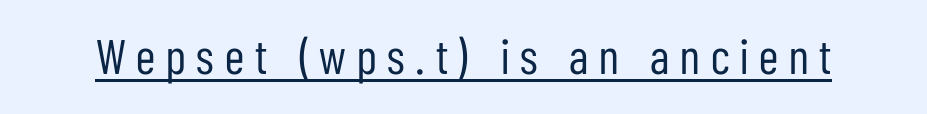
The image shows 49 px regular-weight, condensed sans-serif type, upright; set unusually wide letter spacing (+0.22 em), underlined; low stroke contrast and a medium x-height.
